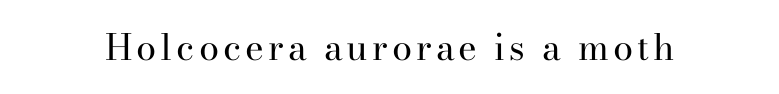
{"serif": "yes", "italic": "no", "bold": "no", "weight": "regular", "width": "normal", "stroke_contrast": "high", "x_height": "small", "monospaced": "no", "underline": "no", "glyph_px": 36}
